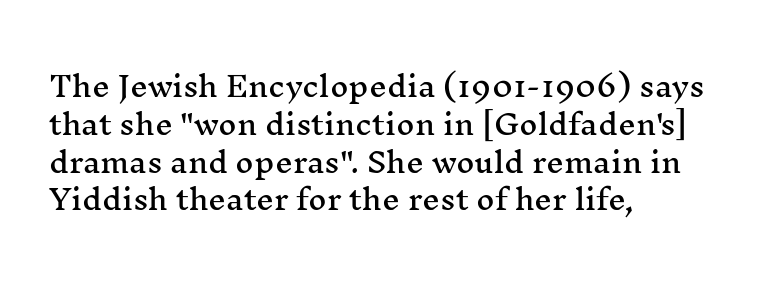
The image shows 28 px wide serif type, upright; set left-aligned, normal line spacing (1.35x), normal letter spacing, not underlined; medium stroke contrast and a medium x-height.
